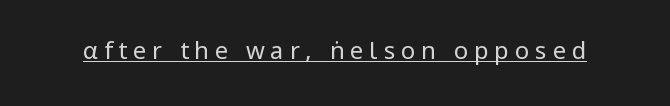
{"italic": "no", "bold": "no", "underline": "yes", "letter_spacing": "wide", "letter_spacing_em": 0.24, "glyph_px": 24}
